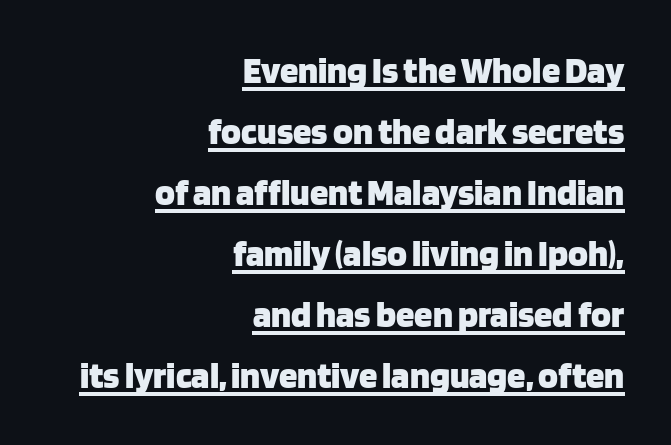
{"serif": "no", "italic": "no", "bold": "yes", "weight": "heavy", "width": "normal", "stroke_contrast": "low", "x_height": "large", "monospaced": "no", "underline": "yes", "align": "right", "line_spacing": "normal", "line_spacing_ratio": 1.65, "letter_spacing": "normal", "letter_spacing_em": 0.0, "glyph_px": 37}
